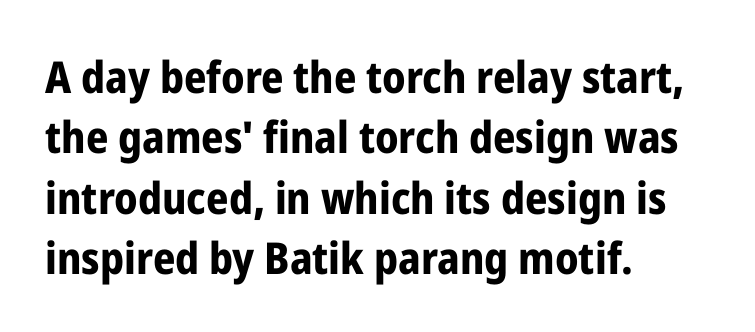
This sample has the flowing, uneven cadence of proportional lettering. Letterform terminals end flat and unadorned throughout the passage. Reading down the block, your eye returns to a fixed left position each line. A typesetter would call this leading conventional body-copy spacing. Lines of text with bare space underneath.
